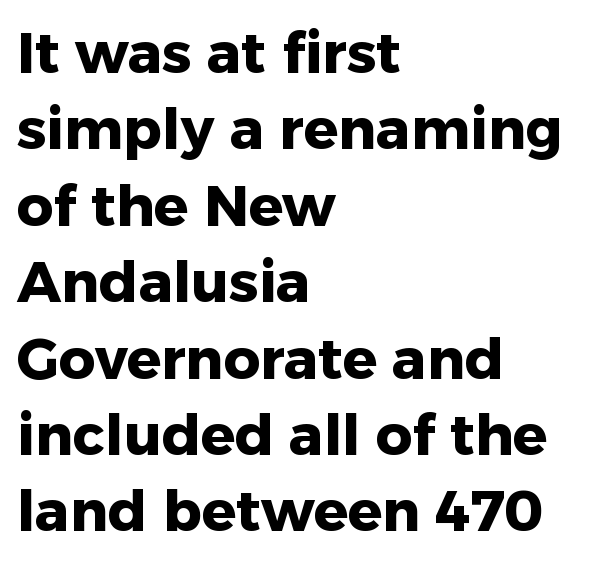
The image shows 57 px heavy sans-serif type, upright; set left-aligned, normal line spacing (1.34x), normal letter spacing, not underlined; low stroke contrast and a medium x-height.
